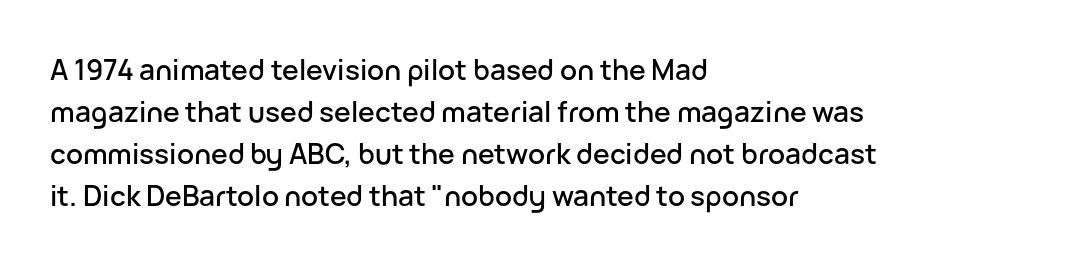
The image shows 28 px sans-serif type, upright; set left-aligned, normal line spacing (1.5x), normal letter spacing, not underlined; low stroke contrast and a medium x-height.
